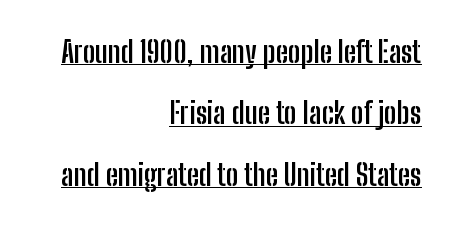
Q: Is the text bold? A: Yes.
Q: Is the text italic (slanted)? A: No, it is upright.
Q: Is the typeface a serif or a sans-serif typeface? A: Sans-serif.
Q: Is the text underlined? A: Yes.
Q: How is the paragraph aligned? A: Right-aligned.
Q: Is the spacing between letters normal or unusually wide? A: Normal.
Q: Is the spacing between lines tight, normal or loose? A: Loose.
Q: Width (condensed, normal, or wide)? A: Condensed.
Q: Stroke contrast? A: Low.
Q: x-height? A: Medium.
Q: Monospaced? A: No.
